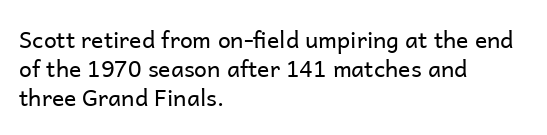
The image shows 23 px text type, upright; set left-aligned, normal line spacing (1.27x), normal letter spacing, not underlined.
